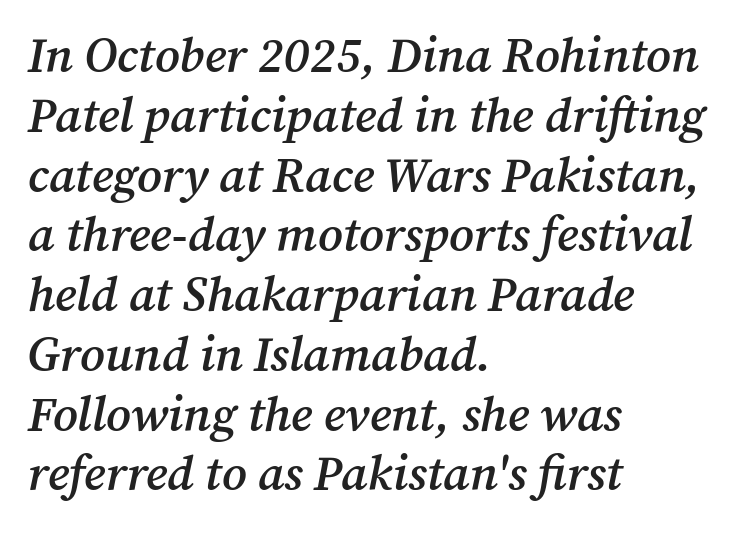
Q: Is the text bold? A: Semi-bold.
Q: Is the text italic (slanted)? A: Yes, it leans right by about 12 degrees.
Q: Is the typeface a serif or a sans-serif typeface? A: Serif.
Q: Is the text underlined? A: No.
Q: How is the paragraph aligned? A: Left-aligned.
Q: Is the spacing between letters normal or unusually wide? A: Normal.
Q: Width (condensed, normal, or wide)? A: Normal.
Q: Stroke contrast? A: Medium.
Q: x-height? A: Medium.
Q: Monospaced? A: No.
